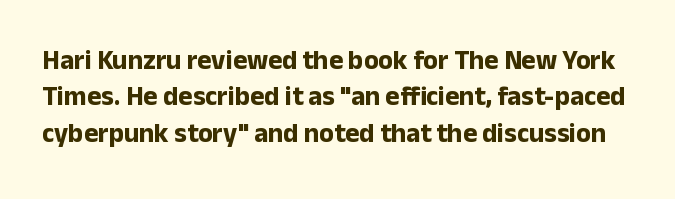
Q: Is the text bold? A: Yes.
Q: Is the text italic (slanted)? A: No, it is upright.
Q: Is the text underlined? A: No.
Q: Is the spacing between letters normal or unusually wide? A: Normal.
Q: Is the spacing between lines tight, normal or loose? A: Normal.
